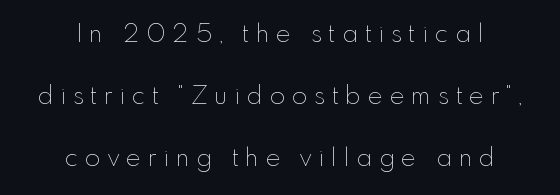
{"italic": "no", "bold": "no", "underline": "no", "align": "center", "line_spacing": "loose", "line_spacing_ratio": 2.49, "letter_spacing": "wide", "letter_spacing_em": 0.27, "glyph_px": 25}
